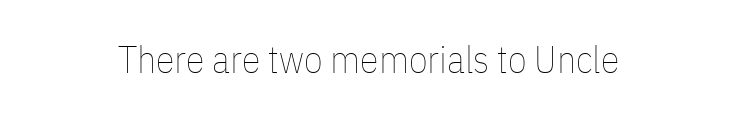
The image shows 38 px thin, condensed type, upright; set centered, normal letter spacing, not underlined; low stroke contrast and a medium x-height.
